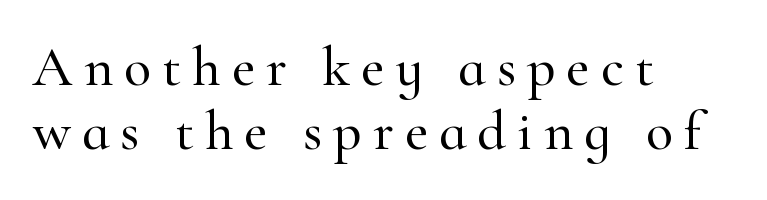
The image shows 56 px serif type, upright; set left-aligned, tight line spacing (1.15x), unusually wide letter spacing (+0.2 em), not underlined; high stroke contrast and a small x-height.
